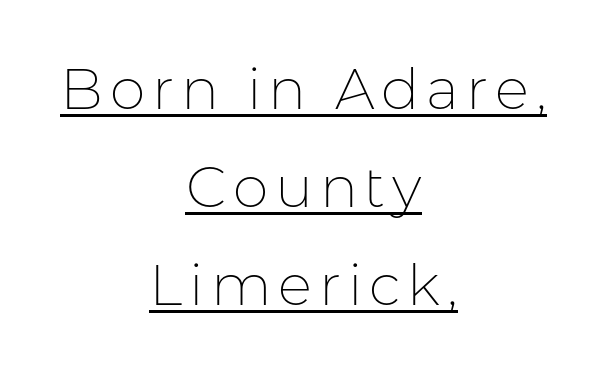
Q: Is the text bold? A: No.
Q: Is the text italic (slanted)? A: No, it is upright.
Q: Is the typeface a serif or a sans-serif typeface? A: Sans-serif.
Q: Is the text underlined? A: Yes.
Q: How is the paragraph aligned? A: Centered.
Q: Width (condensed, normal, or wide)? A: Normal.
Q: Stroke contrast? A: Low.
Q: x-height? A: Medium.
Q: Monospaced? A: No.
